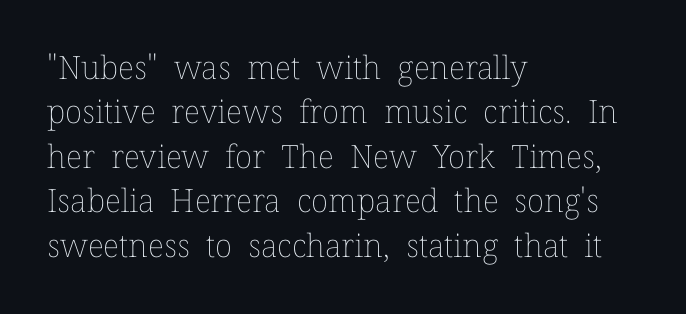
{"italic": "no", "bold": "no", "weight": "thin", "width": "normal", "stroke_contrast": "low", "x_height": "medium", "monospaced": "no", "underline": "no", "align": "left", "line_spacing": "normal", "line_spacing_ratio": 1.39, "letter_spacing": "normal", "letter_spacing_em": 0.0, "glyph_px": 32}
